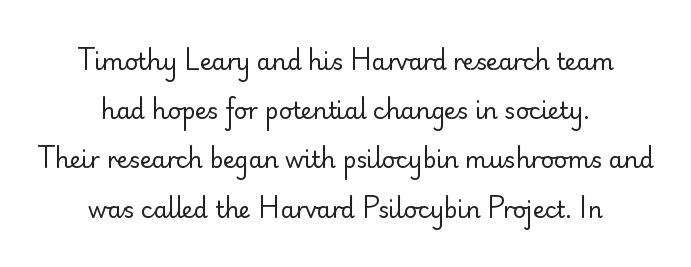
{"italic": "no", "bold": "no", "underline": "no", "align": "center", "line_spacing": "loose", "line_spacing_ratio": 2.14, "letter_spacing": "normal", "letter_spacing_em": 0.0, "glyph_px": 23}
